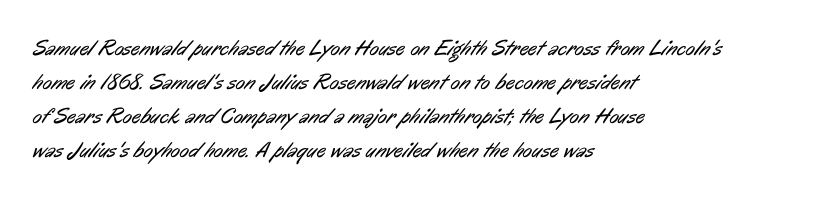
{"bold": "no", "underline": "no", "align": "left", "line_spacing": "normal", "line_spacing_ratio": 1.54, "letter_spacing": "normal", "letter_spacing_em": 0.0, "glyph_px": 22}
